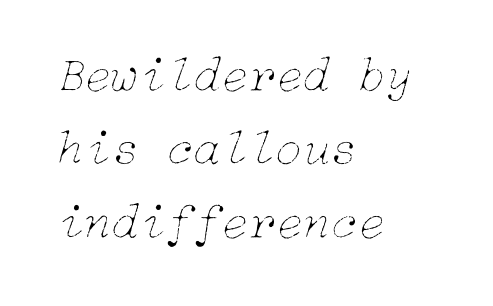
{"italic": "yes", "lean": "right", "slant_degrees": 15, "bold": "no", "weight": "thin", "width": "normal", "stroke_contrast": "low", "x_height": "medium", "underline": "no", "align": "left", "line_spacing": "normal", "line_spacing_ratio": 1.47, "letter_spacing": "normal", "letter_spacing_em": 0.0, "glyph_px": 50}
